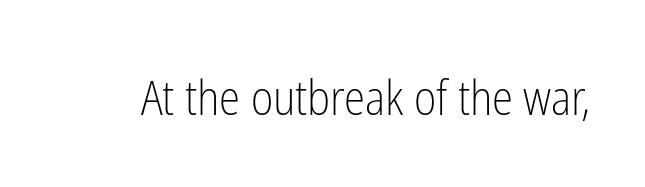
Q: Is the text bold? A: No.
Q: Is the text italic (slanted)? A: No, it is upright.
Q: Is the typeface a serif or a sans-serif typeface? A: Sans-serif.
Q: Is the text underlined? A: No.
Q: Is the spacing between letters normal or unusually wide? A: Normal.
Q: Width (condensed, normal, or wide)? A: Condensed.
Q: Stroke contrast? A: Low.
Q: x-height? A: Medium.
Q: Monospaced? A: No.
